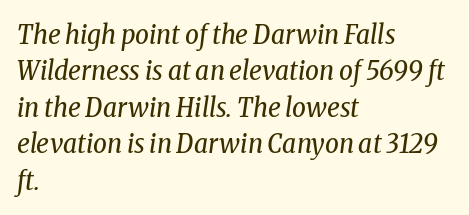
{"italic": "yes", "lean": "right", "slant_degrees": 8, "bold": "no", "underline": "no", "align": "left", "line_spacing": "normal", "line_spacing_ratio": 1.35, "letter_spacing": "normal", "letter_spacing_em": 0.0, "glyph_px": 27}
